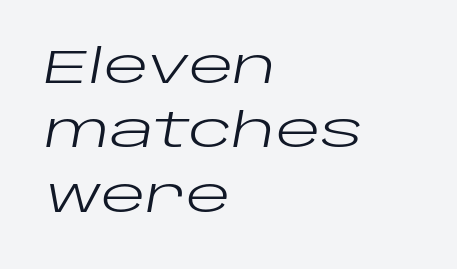
{"italic": "yes", "lean": "right", "slant_degrees": 10, "bold": "no", "weight": "regular", "width": "wide", "stroke_contrast": "low", "x_height": "large", "monospaced": "no", "underline": "no", "align": "left", "line_spacing": "normal", "line_spacing_ratio": 1.37, "letter_spacing": "normal", "letter_spacing_em": 0.0, "glyph_px": 47}
